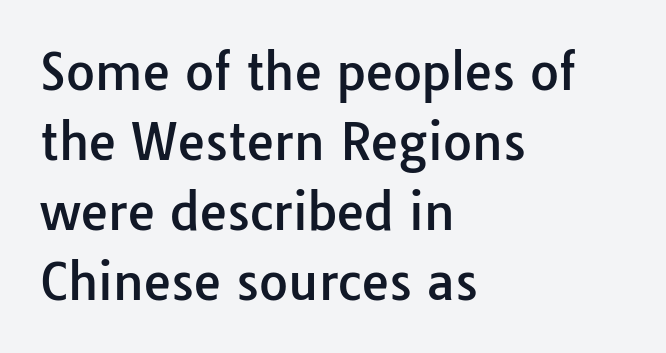
Q: Is the text italic (slanted)? A: No, it is upright.
Q: Is the typeface a serif or a sans-serif typeface? A: Sans-serif.
Q: Is the text underlined? A: No.
Q: How is the paragraph aligned? A: Left-aligned.
Q: Is the spacing between letters normal or unusually wide? A: Normal.
Q: Is the spacing between lines tight, normal or loose? A: Normal.
Q: Width (condensed, normal, or wide)? A: Normal.
Q: Stroke contrast? A: Low.
Q: x-height? A: Medium.
Q: Monospaced? A: No.
